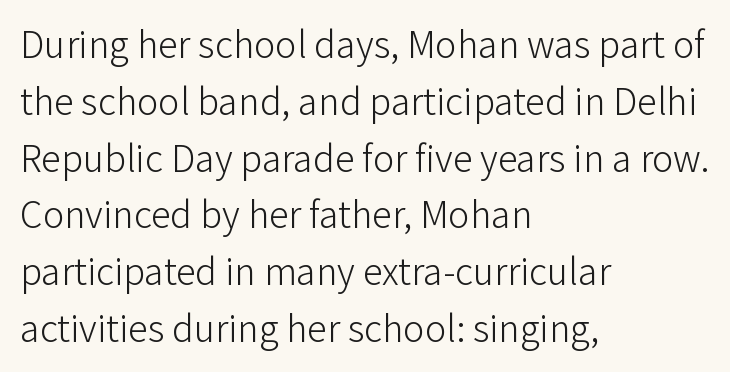
The image shows 40 px light sans-serif type, upright; set left-aligned, normal line spacing (1.42x), normal letter spacing, not underlined; low stroke contrast and a medium x-height.
